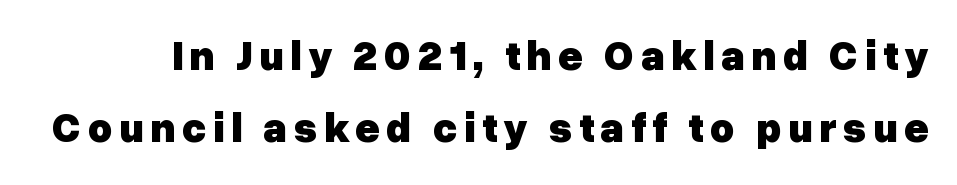
The image shows 42 px heavy sans-serif type, upright; set line spacing 1.71x, not underlined; low stroke contrast and a medium x-height.
